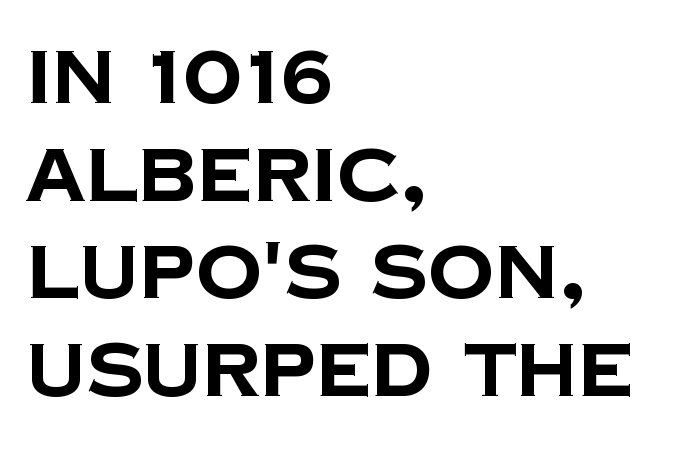
The passage shown is typed in a proportional face where columns would drift. These words are printed bold, with thick strokes throughout. Observe the ordinary spacing: letters are neighbours, not strangers. The specimen omits any rule beneath the text block's lines. Leftover space on each line is placed entirely after the last word.
